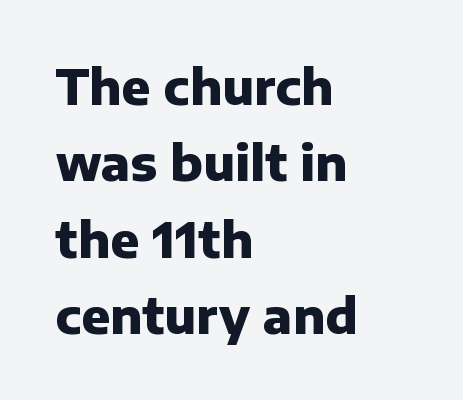
The image shows 48 px heavy sans-serif type, upright; set left-aligned, normal line spacing (1.59x), normal letter spacing, not underlined; low stroke contrast and a medium x-height.
